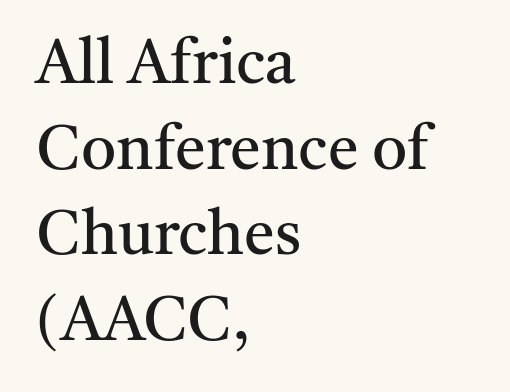
Q: Is the text bold? A: No.
Q: Is the text italic (slanted)? A: No, it is upright.
Q: Is the typeface a serif or a sans-serif typeface? A: Serif.
Q: Is the text underlined? A: No.
Q: How is the paragraph aligned? A: Left-aligned.
Q: Is the spacing between letters normal or unusually wide? A: Normal.
Q: Is the spacing between lines tight, normal or loose? A: Normal.
Q: Width (condensed, normal, or wide)? A: Normal.
Q: Stroke contrast? A: Medium.
Q: x-height? A: Medium.
Q: Monospaced? A: No.
